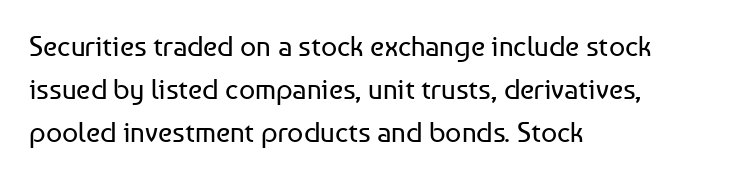
Q: Is the text bold? A: No.
Q: Is the text italic (slanted)? A: No, it is upright.
Q: Is the typeface a serif or a sans-serif typeface? A: Sans-serif.
Q: Is the text underlined? A: No.
Q: How is the paragraph aligned? A: Left-aligned.
Q: Is the spacing between letters normal or unusually wide? A: Normal.
Q: Is the spacing between lines tight, normal or loose? A: Normal.
Q: Width (condensed, normal, or wide)? A: Normal.
Q: Stroke contrast? A: Low.
Q: x-height? A: Medium.
Q: Monospaced? A: No.
